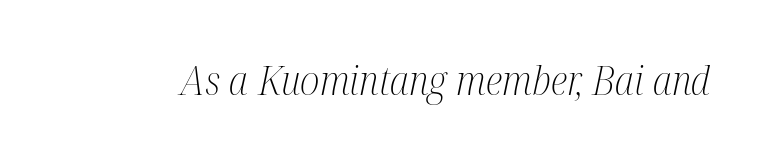
{"serif": "yes", "italic": "yes", "lean": "right", "slant_degrees": 12, "bold": "no", "weight": "light", "width": "condensed", "stroke_contrast": "medium", "x_height": "medium", "monospaced": "no", "underline": "no", "letter_spacing": "normal", "letter_spacing_em": 0.0, "glyph_px": 40}
